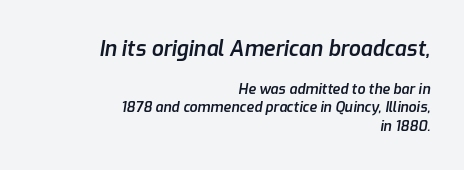
The image shows 21 px text type, italic (leaning right); set right-aligned, normal line spacing (1.33x), normal letter spacing, not underlined; the first (top) block is 1.5x larger.
